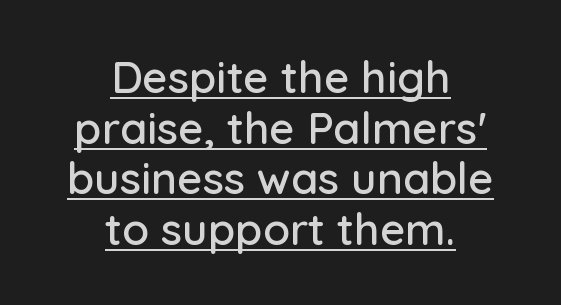
Q: Is the text italic (slanted)? A: No, it is upright.
Q: Is the typeface a serif or a sans-serif typeface? A: Sans-serif.
Q: Is the text underlined? A: Yes.
Q: How is the paragraph aligned? A: Centered.
Q: Is the spacing between letters normal or unusually wide? A: Normal.
Q: Is the spacing between lines tight, normal or loose? A: Tight.
Q: Width (condensed, normal, or wide)? A: Normal.
Q: Stroke contrast? A: Low.
Q: x-height? A: Medium.
Q: Monospaced? A: No.
